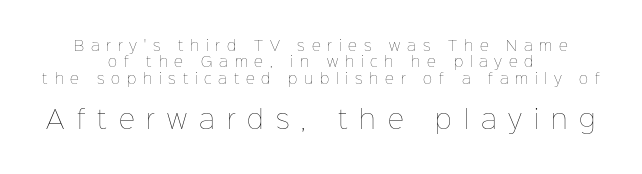
{"italic": "no", "bold": "no", "underline": "no", "align": "center", "line_spacing_ratio": 1.17, "letter_spacing": "wide", "letter_spacing_em": 0.48, "larger_block": "second", "size_ratio": 1.79, "glyph_px": 25}
